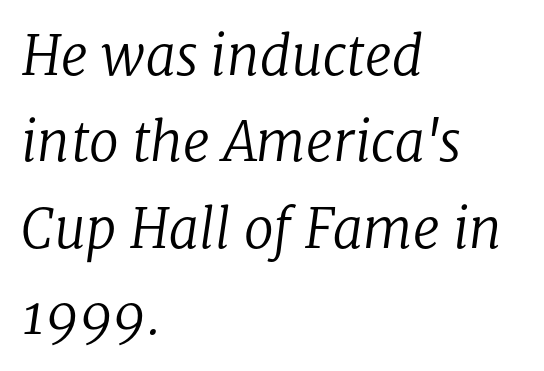
{"serif": "yes", "italic": "yes", "lean": "right", "slant_degrees": 8, "bold": "no", "weight": "regular", "width": "normal", "stroke_contrast": "low", "x_height": "medium", "monospaced": "no", "underline": "no", "align": "left", "line_spacing": "normal", "line_spacing_ratio": 1.6, "letter_spacing": "normal", "letter_spacing_em": 0.0, "glyph_px": 54}
